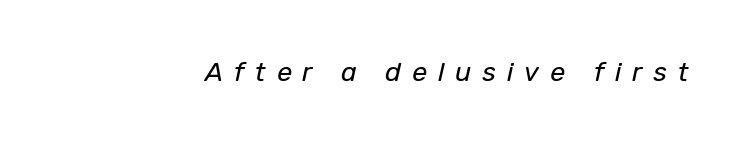
{"italic": "yes", "lean": "right", "slant_degrees": 12, "bold": "no", "underline": "no", "letter_spacing": "wide", "letter_spacing_em": 0.4, "glyph_px": 27}
